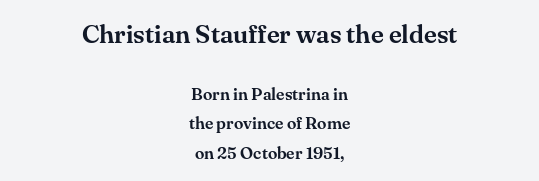
{"italic": "no", "underline": "no", "align": "center", "line_spacing_ratio": 1.73, "letter_spacing": "normal", "letter_spacing_em": 0.0, "larger_block": "first", "size_ratio": 1.53, "glyph_px": 26}
